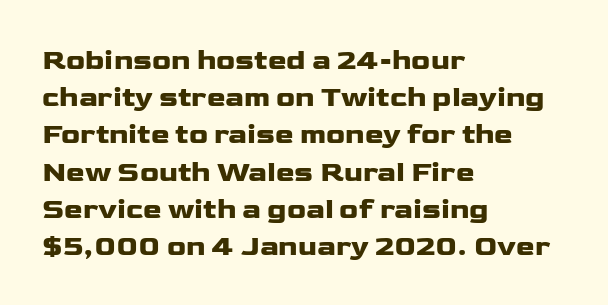
This sample has the flowing, uneven cadence of proportional lettering. The paragraph has a hard left edge and a soft right edge. The lettering holds an erect, upright posture throughout. The gap between lines stays unmarked. Look at the tracking — it's just the regular setting, nothing added.
